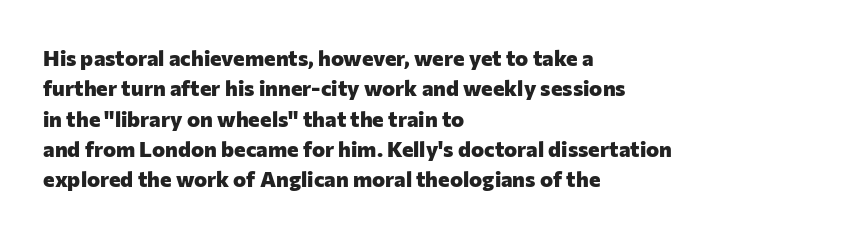
{"italic": "no", "bold": "yes", "underline": "no", "align": "left", "line_spacing": "normal", "line_spacing_ratio": 1.38, "letter_spacing": "normal", "letter_spacing_em": 0.0, "glyph_px": 22}
